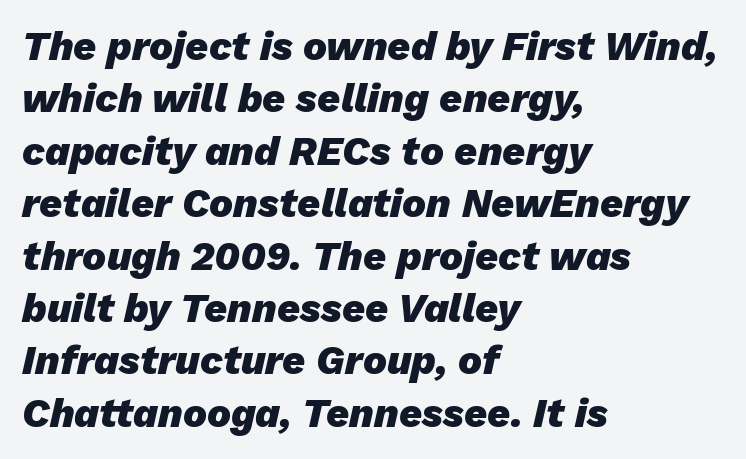
{"italic": "yes", "lean": "right", "slant_degrees": 13, "bold": "yes", "weight": "heavy", "width": "normal", "stroke_contrast": "low", "x_height": "medium", "monospaced": "no", "underline": "no", "align": "left", "line_spacing": "normal", "line_spacing_ratio": 1.31, "letter_spacing": "normal", "letter_spacing_em": 0.0, "glyph_px": 40}
